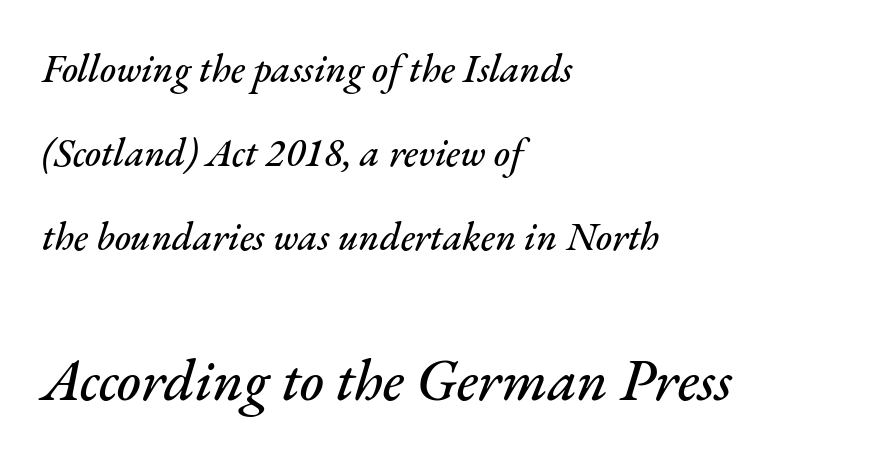
Q: Is the text italic (slanted)? A: Yes, it leans right by about 17 degrees.
Q: Is the text underlined? A: No.
Q: How is the paragraph aligned? A: Left-aligned.
Q: Is the spacing between letters normal or unusually wide? A: Normal.
Q: Is the spacing between lines tight, normal or loose? A: Loose.
Q: Which block of text is set in a larger size, the first (top) or the second (bottom)? A: The second (bottom) one.
Q: Width (condensed, normal, or wide)? A: Normal.
Q: Stroke contrast? A: Medium.
Q: x-height? A: Small.
Q: Monospaced? A: No.
